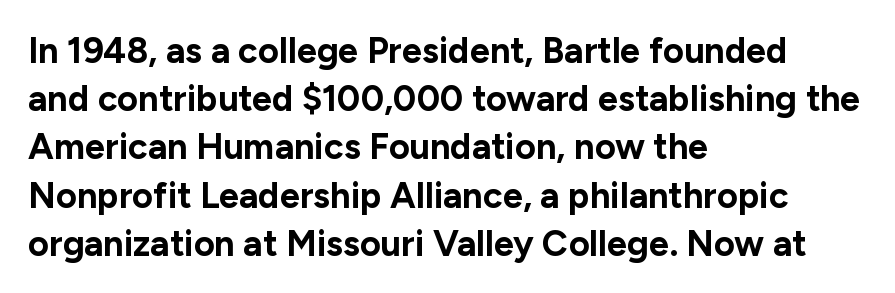
{"serif": "no", "italic": "no", "bold": "yes", "weight": "bold", "width": "normal", "stroke_contrast": "low", "x_height": "medium", "monospaced": "no", "underline": "no", "align": "left", "line_spacing": "normal", "line_spacing_ratio": 1.34, "letter_spacing": "normal", "letter_spacing_em": 0.0, "glyph_px": 36}
